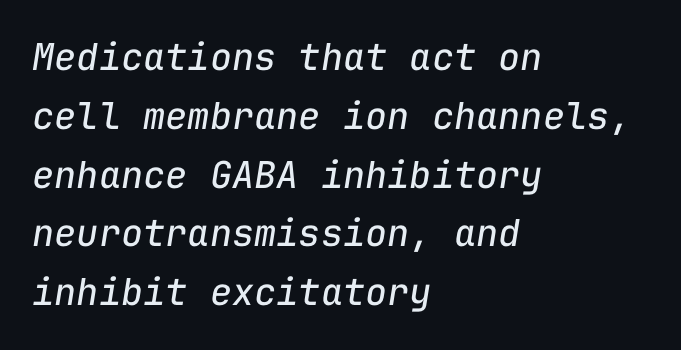
Q: Is the text bold? A: No.
Q: Is the text italic (slanted)? A: Yes, it leans right by about 9 degrees.
Q: Is the text underlined? A: No.
Q: How is the paragraph aligned? A: Left-aligned.
Q: Is the spacing between letters normal or unusually wide? A: Normal.
Q: Is the spacing between lines tight, normal or loose? A: Normal.
Q: Width (condensed, normal, or wide)? A: Normal.
Q: Stroke contrast? A: Low.
Q: x-height? A: Medium.
Q: Monospaced? A: Yes.
